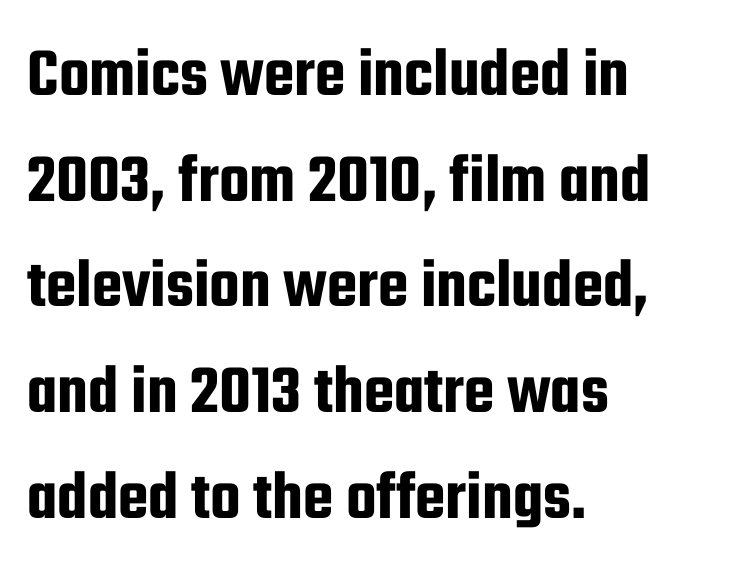
The image shows 70 px condensed sans-serif type, upright; set left-aligned, normal line spacing (1.51x), normal letter spacing, not underlined; low stroke contrast and a medium x-height.
